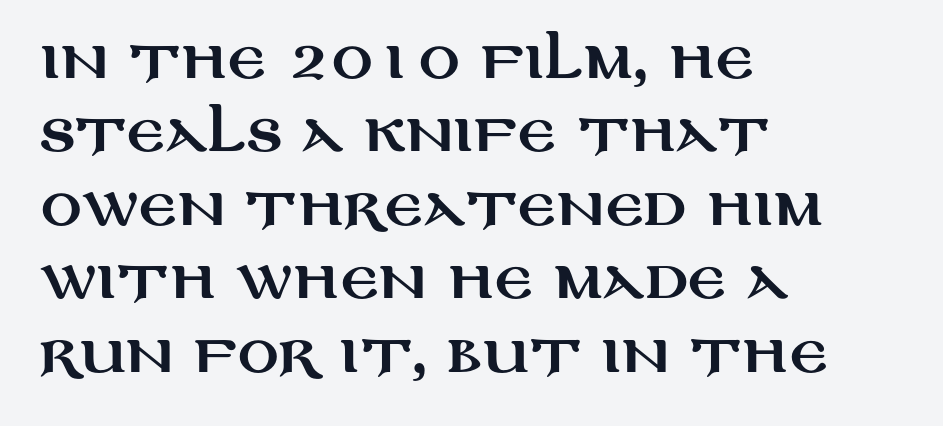
Q: Is the text italic (slanted)? A: No, it is upright.
Q: Is the typeface a serif or a sans-serif typeface? A: Sans-serif.
Q: Is the text underlined? A: No.
Q: How is the paragraph aligned? A: Left-aligned.
Q: Is the spacing between letters normal or unusually wide? A: Normal.
Q: Is the spacing between lines tight, normal or loose? A: Normal.
Q: Width (condensed, normal, or wide)? A: Wide.
Q: Stroke contrast? A: Medium.
Q: x-height? A: Large.
Q: Monospaced? A: No.
